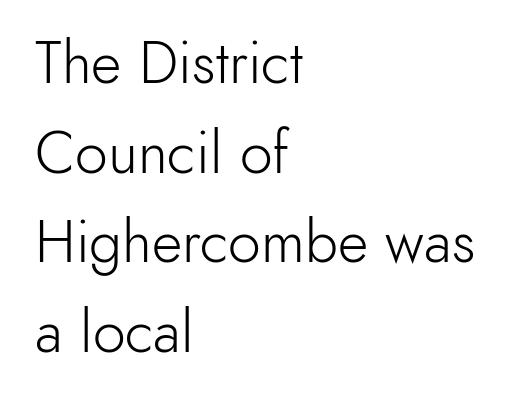
Character widths vary here, with narrow letters taking less room than wide ones. Interline gaps are of average width in this sample. Is the type heavy? It reads as light-to-regular instead. Each row of text sits above clean, open space. Do the letters lean? They stand straight. The type family on display is of the sans-serif kind.
